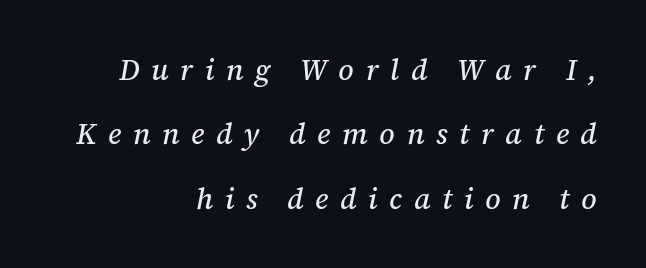
Baseline-to-baseline distance is far greater than the letter height. Does extra space separate the letters? Yes, quite a lot of it. The baseline area is clear. Note the varied advance widths — an 'i' is clearly narrower than an 'm'.
